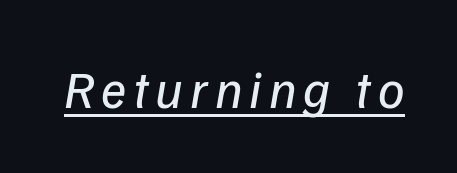
These lines are composed in type without serifs. Character widths vary here, with narrow letters taking less room than wide ones. A light-to-regular cut is what we see here. This sample carries an underscore along the baseline area.
